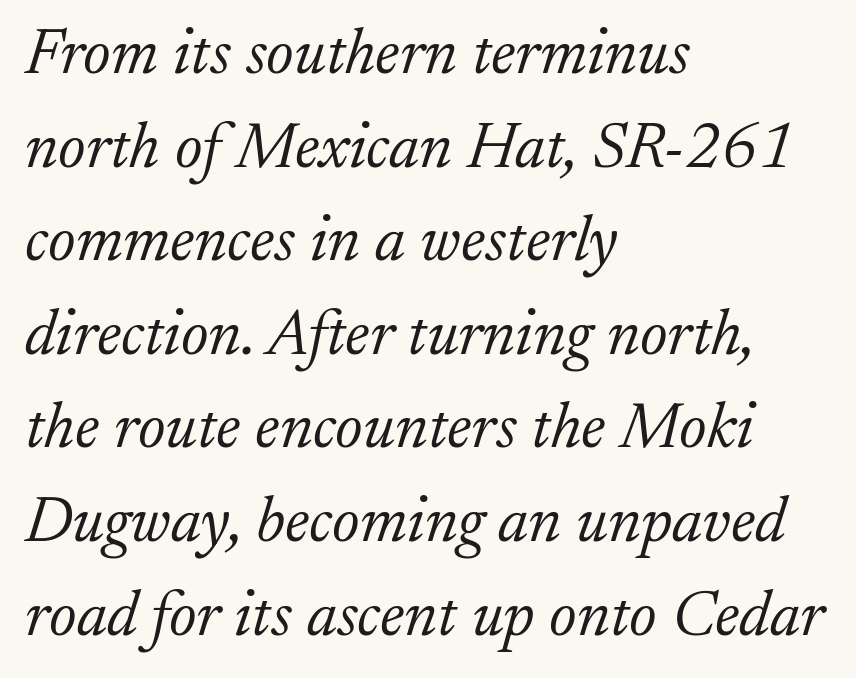
{"serif": "yes", "italic": "yes", "lean": "right", "slant_degrees": 17, "bold": "no", "weight": "light", "width": "normal", "stroke_contrast": "low", "x_height": "small", "monospaced": "no", "underline": "no", "align": "left", "line_spacing": "normal", "line_spacing_ratio": 1.44, "letter_spacing": "normal", "letter_spacing_em": 0.0, "glyph_px": 65}
